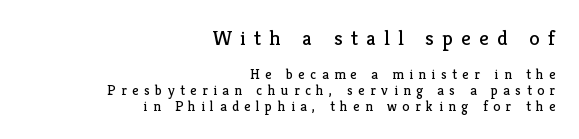
Q: Is the text bold? A: No.
Q: Is the text italic (slanted)? A: No, it is upright.
Q: Is the text underlined? A: No.
Q: How is the paragraph aligned? A: Right-aligned.
Q: Is the spacing between letters normal or unusually wide? A: Unusually wide.
Q: Is the spacing between lines tight, normal or loose? A: Tight.
Q: Which block of text is set in a larger size, the first (top) or the second (bottom)? A: The first (top) one.
